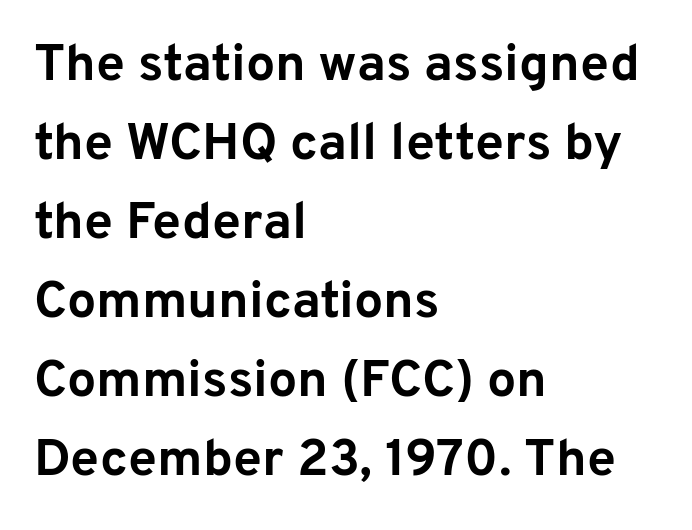
The image shows 52 px bold sans-serif type, upright; set left-aligned, normal line spacing (1.52x), normal letter spacing, not underlined; low stroke contrast and a medium x-height.
